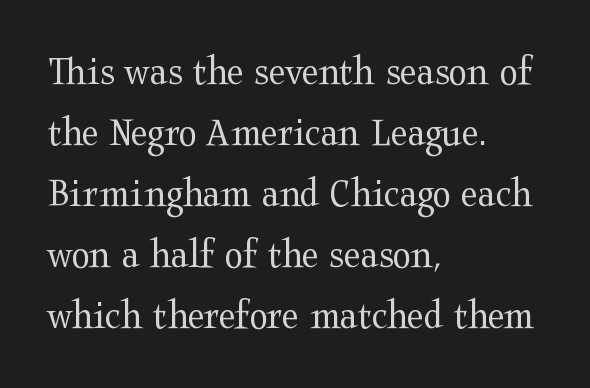
{"serif": "yes", "italic": "no", "bold": "no", "weight": "regular", "width": "wide", "stroke_contrast": "medium", "x_height": "medium", "monospaced": "no", "underline": "no", "align": "left", "line_spacing": "normal", "line_spacing_ratio": 1.45, "letter_spacing": "normal", "letter_spacing_em": 0.0, "glyph_px": 42}
